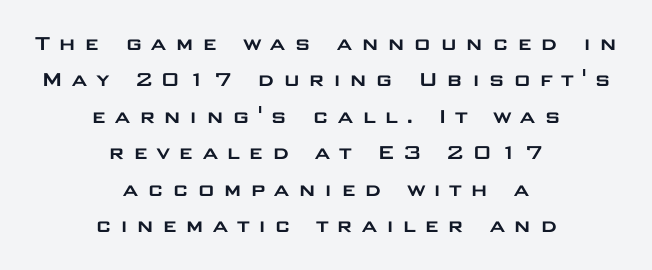
{"italic": "no", "underline": "no", "align": "center", "line_spacing": "normal", "line_spacing_ratio": 1.52, "letter_spacing": "wide", "letter_spacing_em": 0.33, "glyph_px": 24}
